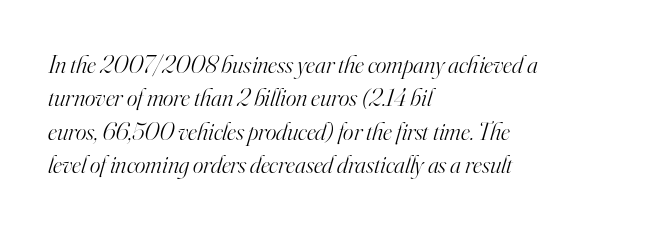
{"italic": "yes", "lean": "right", "slant_degrees": 16, "bold": "no", "underline": "no", "align": "left", "line_spacing": "normal", "line_spacing_ratio": 1.34, "letter_spacing": "normal", "letter_spacing_em": 0.0, "glyph_px": 25}
